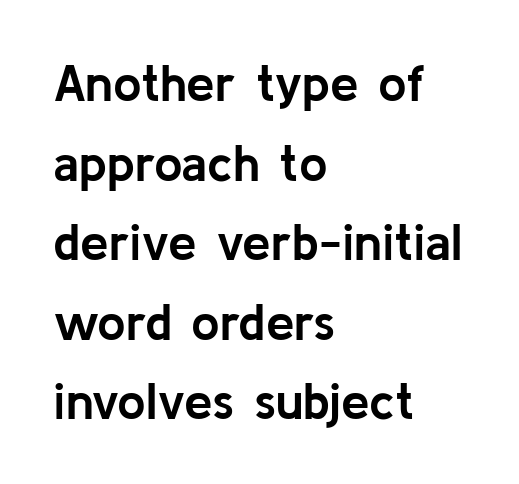
The image shows 51 px semibold sans-serif type, upright; set left-aligned, normal line spacing (1.56x), normal letter spacing, not underlined; low stroke contrast and a medium x-height.
